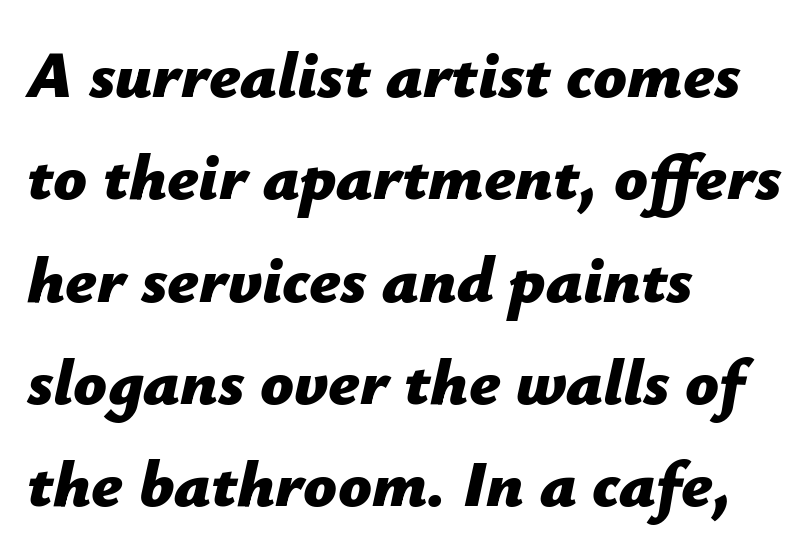
Tracking value appears to be zero — textbook default spacing. The space beneath each line is pristine and unruled. Character widths vary here, with narrow letters taking less room than wide ones. Slant detected: the letters are inclined.
